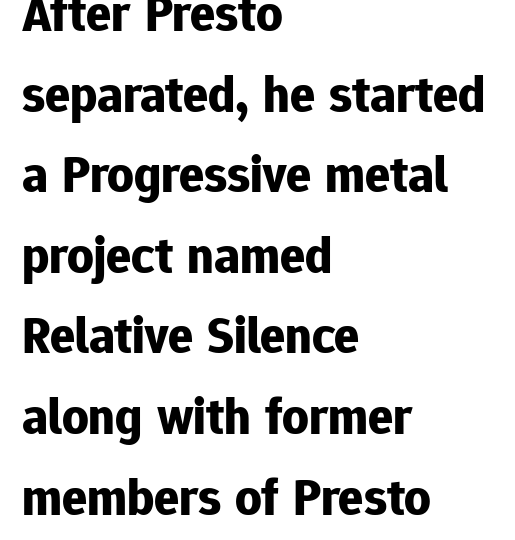
Italic: no, the glyphs are upright roman. In terms of leading, this rendering sits right in the middle. Character widths vary here, with narrow letters taking less room than wide ones. Letter spacing: default.
